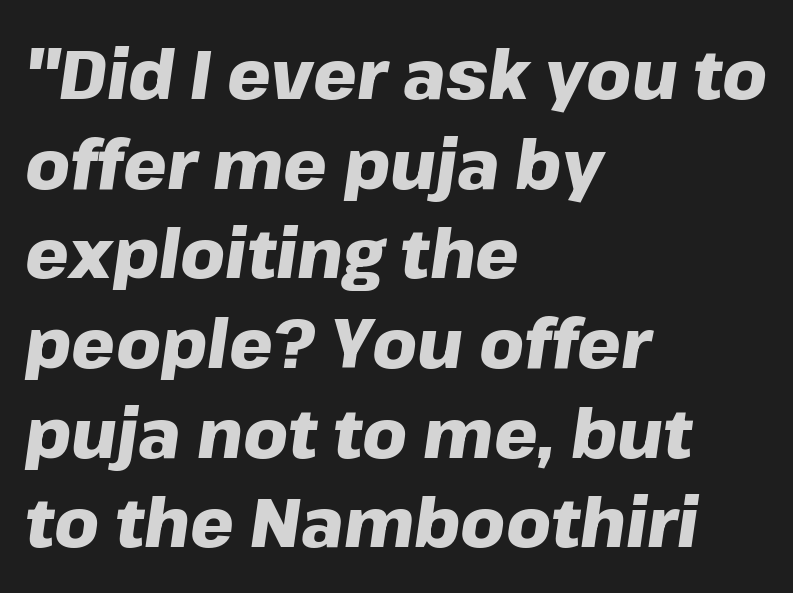
Q: Is the text bold? A: Yes.
Q: Is the text italic (slanted)? A: Yes, it leans right by about 8 degrees.
Q: Is the text underlined? A: No.
Q: How is the paragraph aligned? A: Left-aligned.
Q: Is the spacing between letters normal or unusually wide? A: Normal.
Q: Is the spacing between lines tight, normal or loose? A: Normal.
Q: Width (condensed, normal, or wide)? A: Normal.
Q: Stroke contrast? A: Low.
Q: x-height? A: Medium.
Q: Monospaced? A: No.
